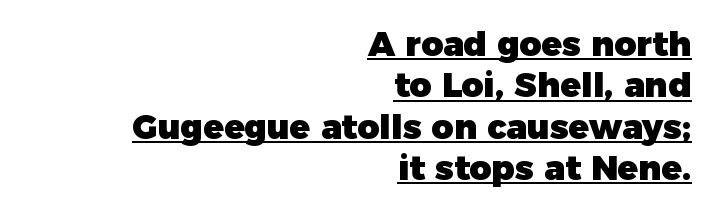
One-word summary of the alignment: right. The font's upright variant was chosen for this text. Every word sits above its own underline. This sample uses plain, unmodified letter spacing. The type family on display is of the sans-serif kind. Notice how thick the strokes are: this is what a full bold looks like.
